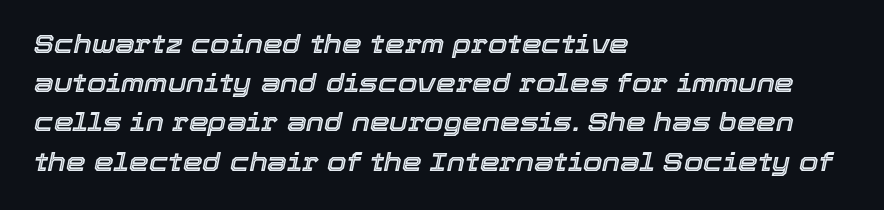
Each line starts at the same left margin while the right side varies. Letters rest on an invisible, unmarked baseline. Rows of type keep a routine distance in the vertical direction. This is oblique type, the kind used for emphasis or titles. No extra tracking has been applied to these lines.
